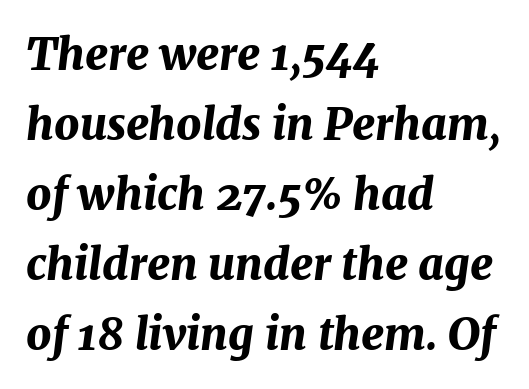
Line starts are locked; line ends wander. Only glyphs here, with clear space below each row. Style check: oblique. Each new line begins a customary step beneath the previous one. Varying glyph widths throughout — classic text-font behaviour. Observe the ordinary spacing: letters are neighbours, not strangers.
